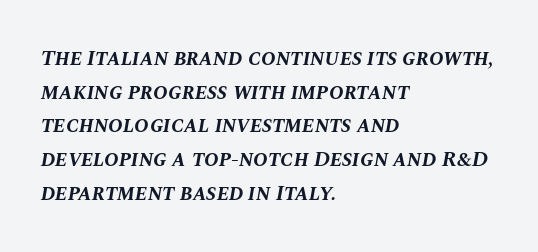
{"italic": "yes", "lean": "right", "slant_degrees": 10, "bold": "yes", "underline": "no", "align": "left", "line_spacing": "normal", "line_spacing_ratio": 1.53, "letter_spacing": "normal", "letter_spacing_em": 0.0, "glyph_px": 22}
